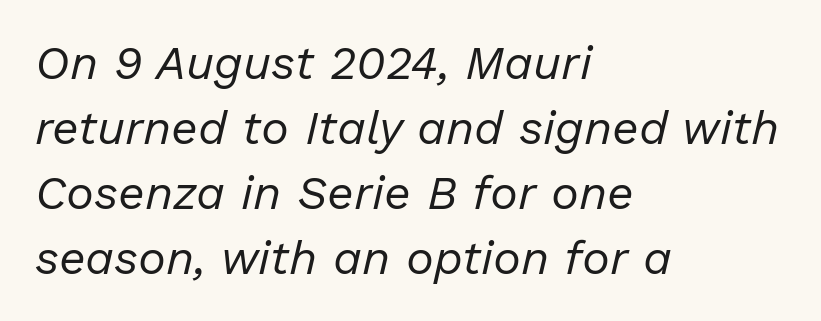
The image shows 47 px regular-weight type, italic (leaning right); set left-aligned, normal line spacing (1.38x), normal letter spacing, not underlined; low stroke contrast and a medium x-height.
